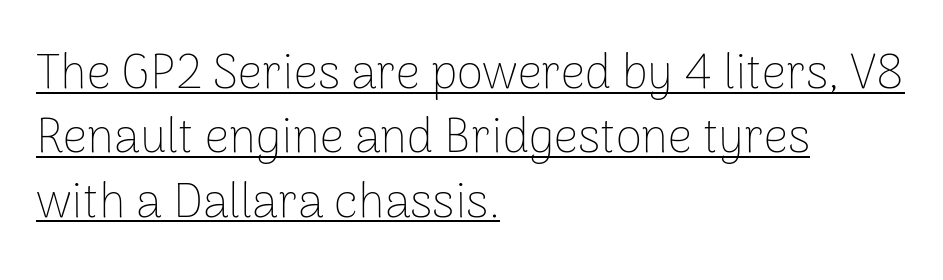
Quick note: not italic, upright. Tracking value appears to be zero — textbook default spacing. Unbolded letterforms with no extra heft. Looks like regular typesetting: each glyph gets only the width it needs. What decoration does the sample have? An underline. The designer went with a sans here, leaving each stem footless.
